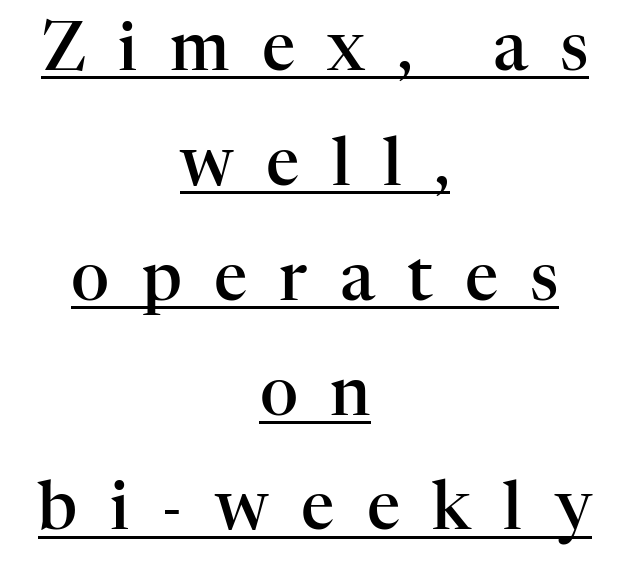
{"serif": "yes", "italic": "no", "bold": "semi", "weight": "semibold", "width": "normal", "stroke_contrast": "high", "x_height": "medium", "monospaced": "no", "underline": "yes", "align": "center", "line_spacing_ratio": 1.74, "letter_spacing": "wide", "letter_spacing_em": 0.49, "glyph_px": 66}
